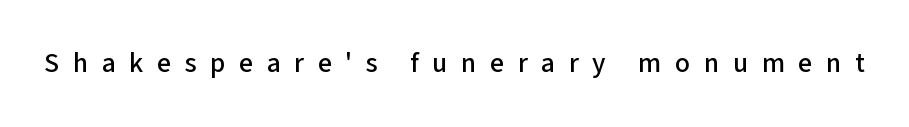
The image shows 28 px sans-serif type, upright; set unusually wide letter spacing (+0.48 em), not underlined; low stroke contrast and a medium x-height.
